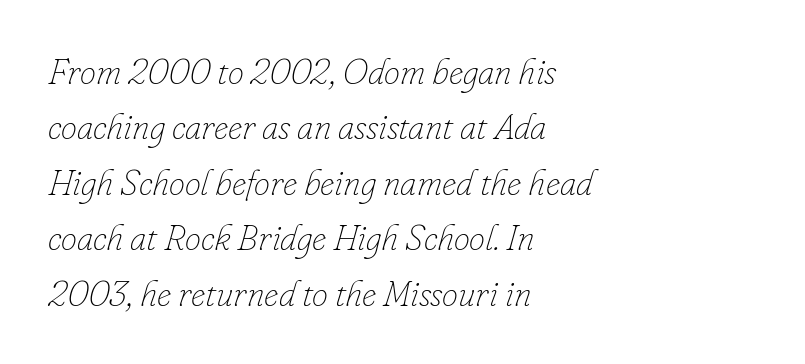
{"italic": "yes", "lean": "right", "slant_degrees": 16, "bold": "no", "weight": "thin", "width": "normal", "stroke_contrast": "low", "x_height": "small", "monospaced": "no", "underline": "no", "align": "left", "line_spacing": "normal", "line_spacing_ratio": 1.54, "letter_spacing": "normal", "letter_spacing_em": 0.0, "glyph_px": 36}
